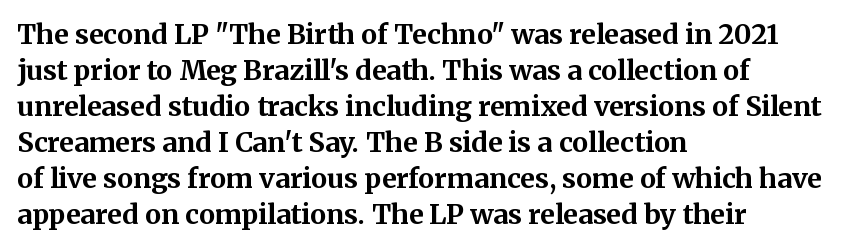
The image shows 27 px bold type, upright; set left-aligned, normal line spacing (1.33x), normal letter spacing, not underlined.
